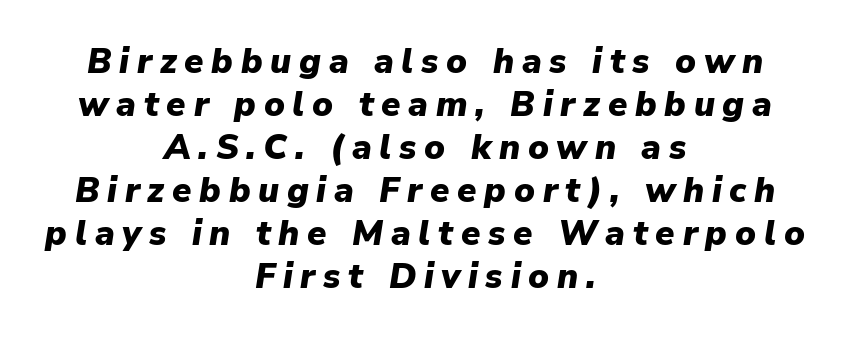
The image shows 35 px heavy type, italic (leaning right); set centered, line spacing 1.23x, unusually wide letter spacing (+0.22 em), not underlined; low stroke contrast and a medium x-height.
